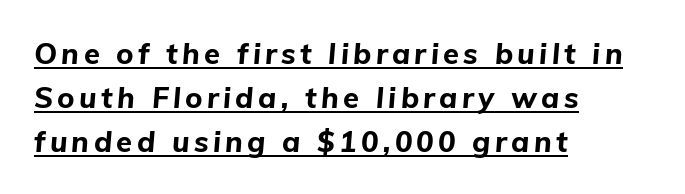
The passage shown is typed in a proportional face where columns would drift. Descenders here cross a horizontal rule under the line. Summary of weight: heavy, a full bold. The vertical gap from one line to the next is medium. The ragged edge is on the right, which tells us the setting is flush left. This sample uses an oblique cut, with every glyph tilted off the vertical.
